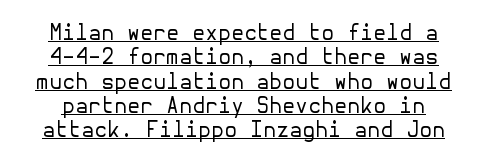
Q: Is the text bold? A: No.
Q: Is the text italic (slanted)? A: No, it is upright.
Q: Is the text underlined? A: Yes.
Q: Is the spacing between letters normal or unusually wide? A: Normal.
